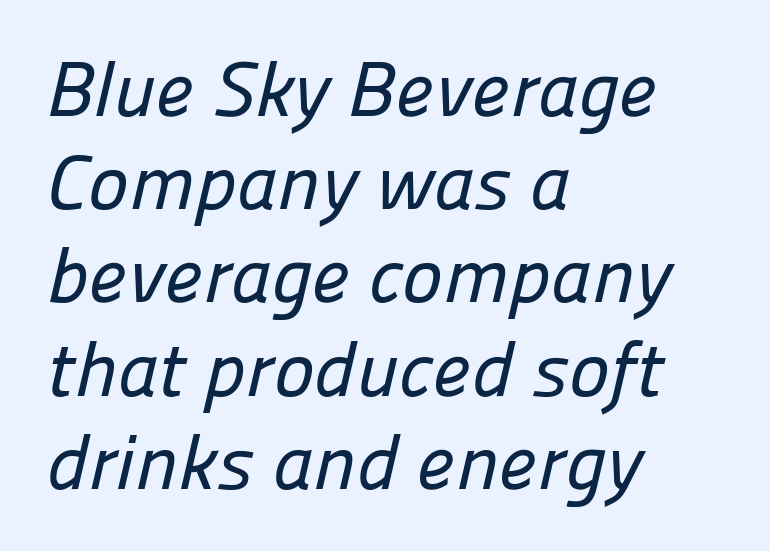
What stands out about the letter spacing? Nothing — it is the standard amount. This is sans-serif lettering, the kind often seen on screens and signage. Casual observation: everything's shoved over to the left. These lines are rendered in a variable-pitch font.
